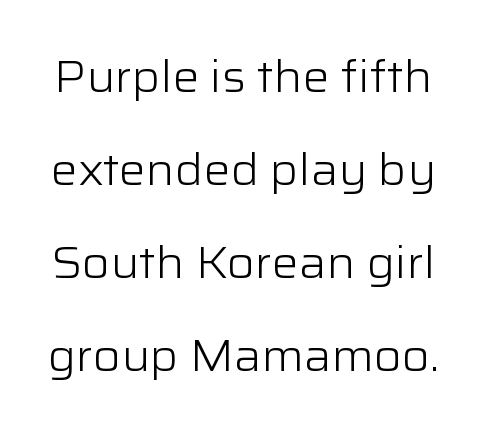
The image shows 45 px light sans-serif type, upright; set loose line spacing (2.07x), normal letter spacing, not underlined; low stroke contrast and a medium x-height.
